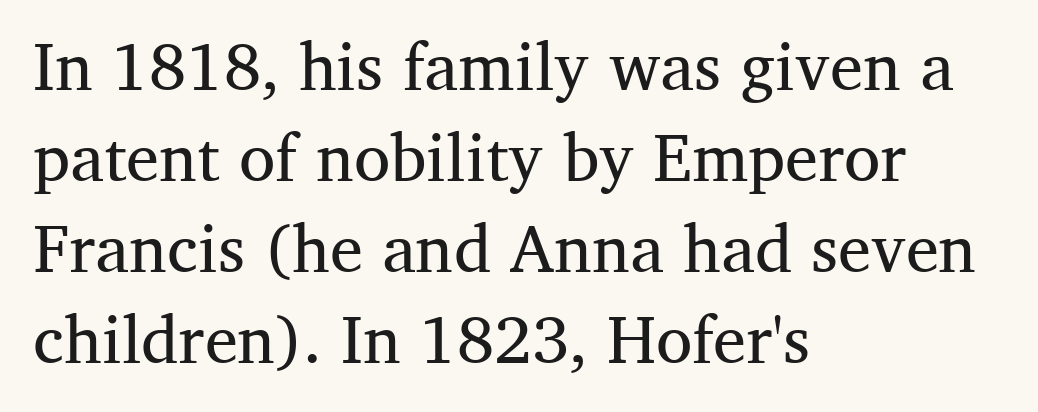
Descender tails drop into unmarked territory. Every row of glyphs begins at an identical x-position on the left. The glyphs in this specimen are seriffed. Is there any slant? The stems are plumb. You could not count columns in this text — the font is proportionally spaced. Horizontal bands of white between lines are of average thickness.
